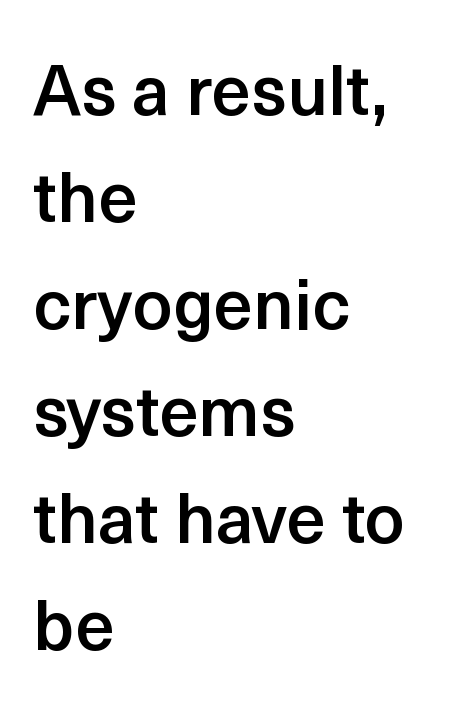
Q: Is the text bold? A: Semi-bold.
Q: Is the text italic (slanted)? A: No, it is upright.
Q: Is the typeface a serif or a sans-serif typeface? A: Sans-serif.
Q: Is the text underlined? A: No.
Q: How is the paragraph aligned? A: Left-aligned.
Q: Is the spacing between letters normal or unusually wide? A: Normal.
Q: Is the spacing between lines tight, normal or loose? A: Normal.
Q: Width (condensed, normal, or wide)? A: Normal.
Q: x-height? A: Medium.
Q: Monospaced? A: No.
